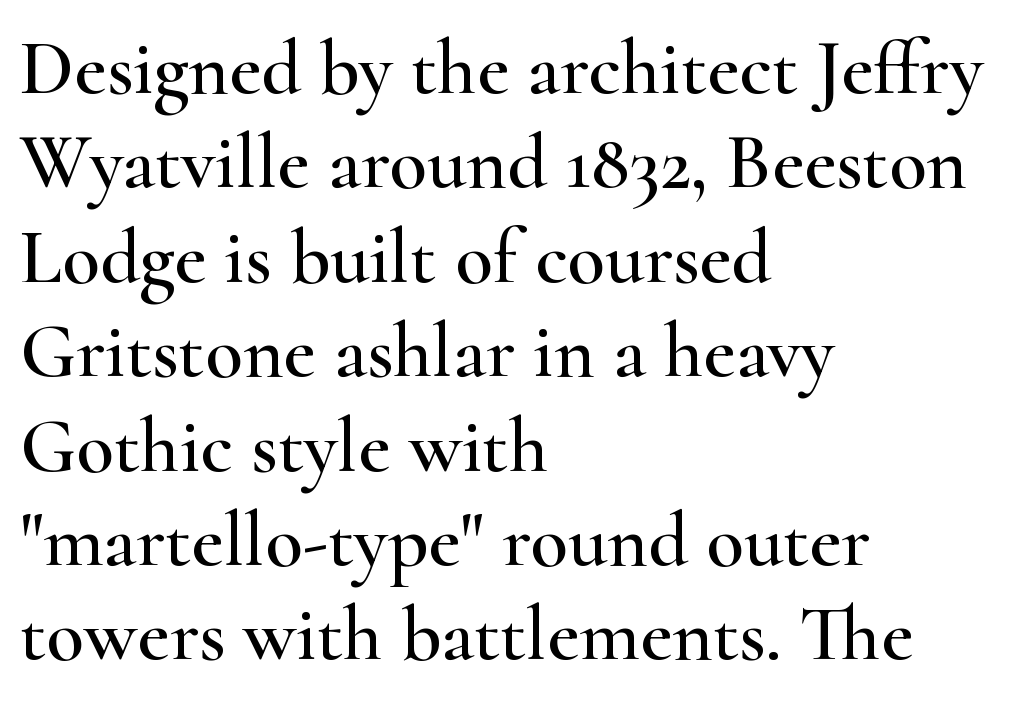
Caption: multi-line text, flush left, ragged right. The type family on display is of the serif kind. The tracking reads as untouched default to a designer's eye. The passage shown is not underscored anywhere.
